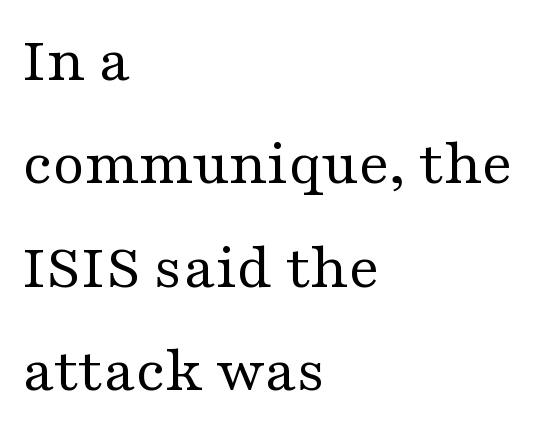
Characters remain perfectly vertical along every line. Evenly set lines give the paragraph a standard silhouette. Spacing between characters is what you'd get straight out of the box. Lines of text with bare space underneath. Character widths vary here, with narrow letters taking less room than wide ones.
